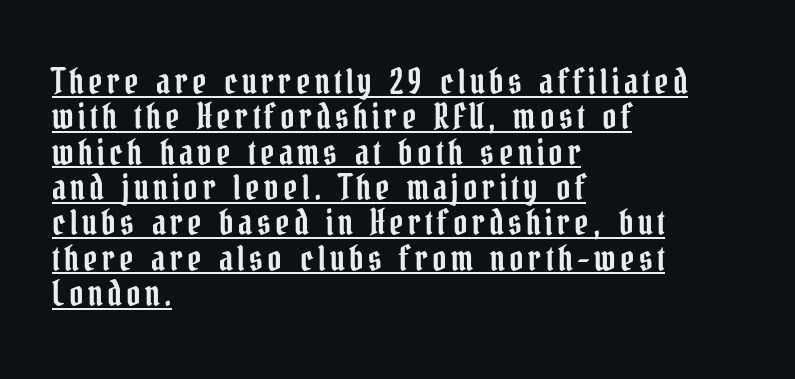
{"serif": "yes", "italic": "no", "width": "condensed", "stroke_contrast": "low", "x_height": "medium", "monospaced": "no", "underline": "yes", "align": "left", "line_spacing": "tight", "line_spacing_ratio": 1.04, "glyph_px": 34}
